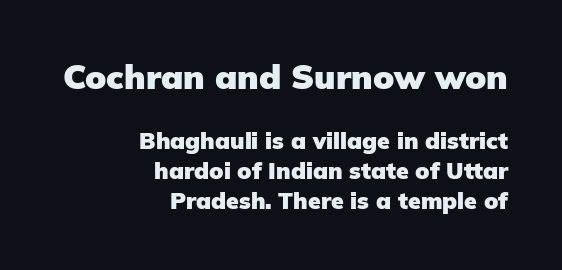
The composition opens big and finishes small. The passage shown is typeset with a sans-serif family. Words appear dense and cohesive because spacing is normal. No italicization has been applied; the sample stays upright. Every row of glyphs terminates at an identical x-position on the right.
